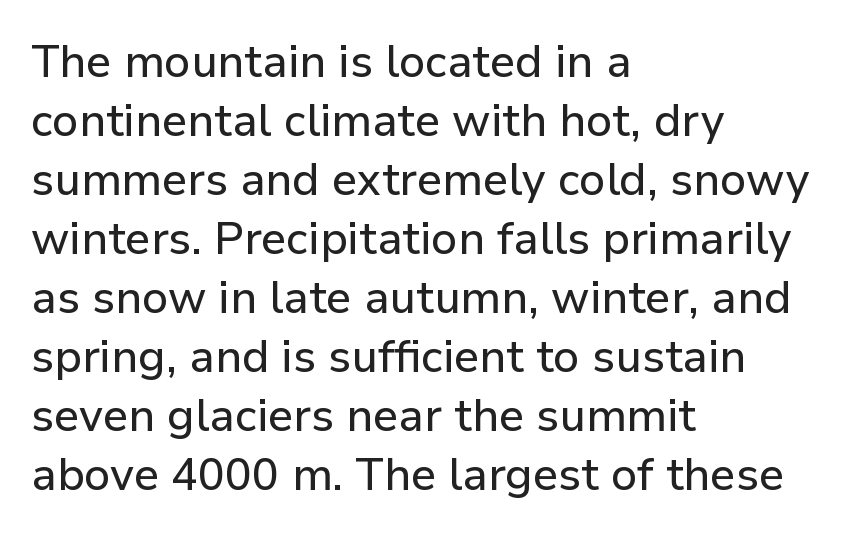
{"serif": "no", "italic": "no", "width": "normal", "stroke_contrast": "low", "x_height": "medium", "monospaced": "no", "underline": "no", "align": "left", "line_spacing": "normal", "line_spacing_ratio": 1.31, "letter_spacing": "normal", "letter_spacing_em": 0.0, "glyph_px": 45}
